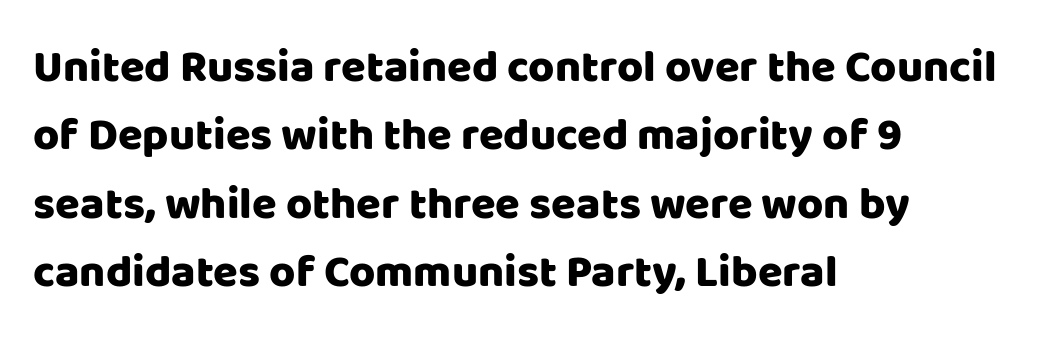
{"serif": "no", "italic": "no", "width": "normal", "stroke_contrast": "low", "x_height": "large", "monospaced": "no", "underline": "no", "align": "left", "line_spacing": "normal", "line_spacing_ratio": 1.52, "letter_spacing": "normal", "letter_spacing_em": 0.0, "glyph_px": 45}
